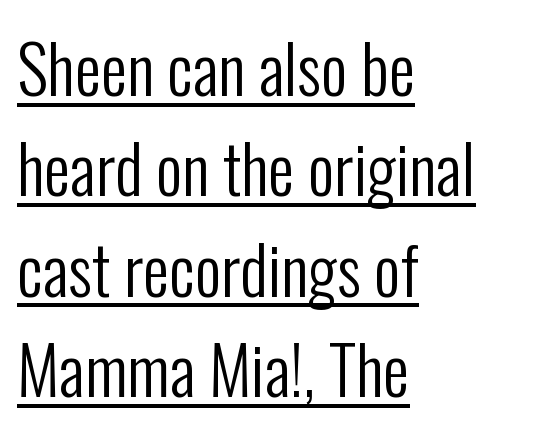
The image shows 66 px regular-weight, condensed sans-serif type, upright; set left-aligned, normal line spacing (1.52x), normal letter spacing, underlined; low stroke contrast and a medium x-height.
